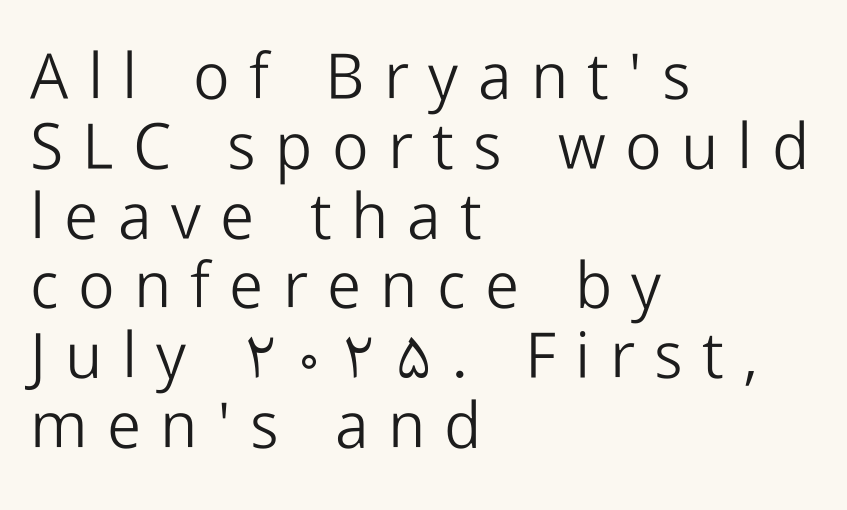
Q: Is the text bold? A: No.
Q: Is the text italic (slanted)? A: No, it is upright.
Q: Is the typeface a serif or a sans-serif typeface? A: Sans-serif.
Q: Is the text underlined? A: No.
Q: How is the paragraph aligned? A: Left-aligned.
Q: Is the spacing between letters normal or unusually wide? A: Unusually wide.
Q: Is the spacing between lines tight, normal or loose? A: Tight.
Q: Width (condensed, normal, or wide)? A: Normal.
Q: Stroke contrast? A: Low.
Q: x-height? A: Medium.
Q: Monospaced? A: No.
